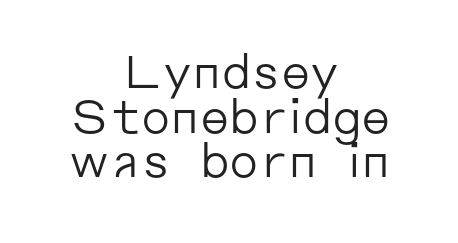
{"serif": "no", "italic": "no", "bold": "no", "weight": "regular", "width": "normal", "stroke_contrast": "low", "x_height": "medium", "monospaced": "no", "underline": "no", "align": "center", "line_spacing": "tight", "line_spacing_ratio": 0.97, "letter_spacing": "normal", "letter_spacing_em": 0.0, "glyph_px": 46}
